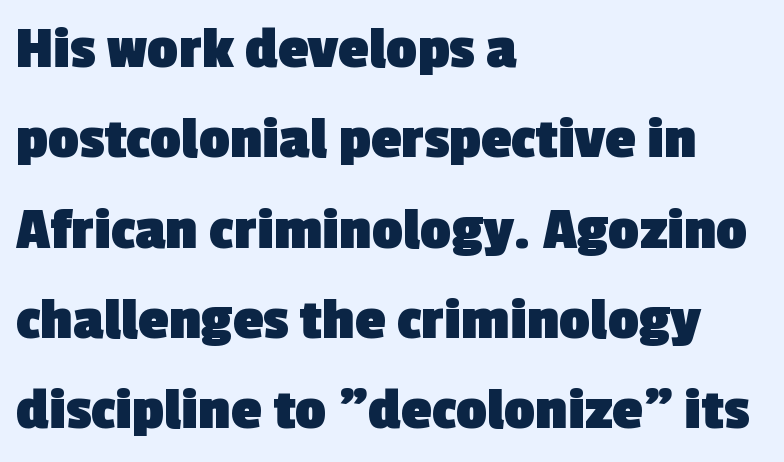
Q: Is the text bold? A: Yes.
Q: Is the typeface a serif or a sans-serif typeface? A: Sans-serif.
Q: Is the text underlined? A: No.
Q: How is the paragraph aligned? A: Left-aligned.
Q: Is the spacing between letters normal or unusually wide? A: Normal.
Q: Is the spacing between lines tight, normal or loose? A: Normal.
Q: Width (condensed, normal, or wide)? A: Normal.
Q: x-height? A: Medium.
Q: Monospaced? A: No.
